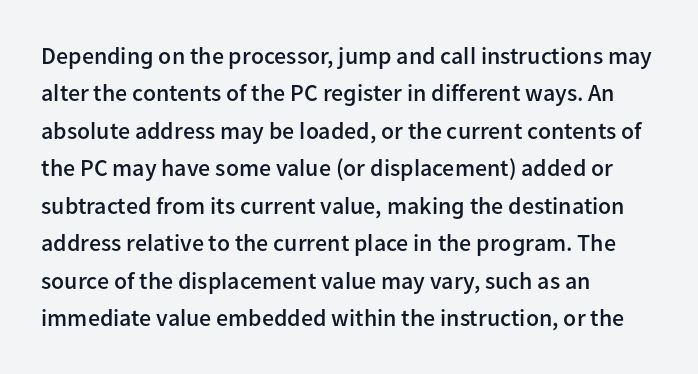
Summary of vertical rhythm: regular, with standard interline spacing. Do the letters lean? They stand straight. The passage is arranged the way most books set body copy — flush left. Bare-footed words on every line. The gaps between neighbouring characters are ordinary and unremarkable.
